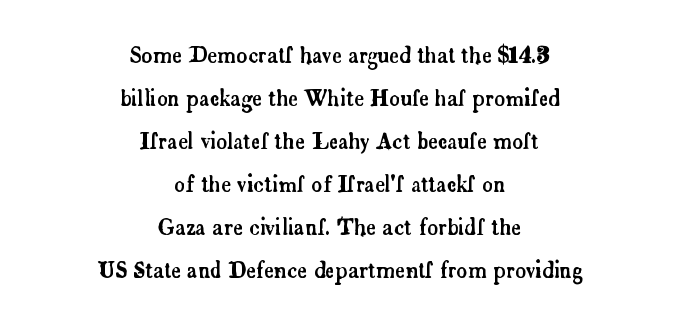
Descenders hang freely into open space. You could call the tracking neutral — neither tight nor loose. Is there much room between lines? Yes — plenty of vertical air separates them. The setting favours the middle, as headings and verse often do.
